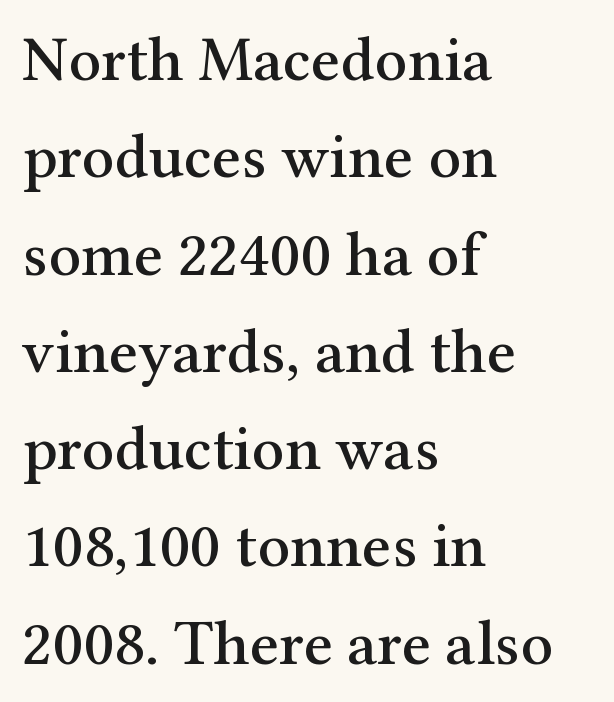
{"serif": "yes", "italic": "no", "width": "normal", "stroke_contrast": "medium", "x_height": "medium", "monospaced": "no", "underline": "no", "align": "left", "line_spacing": "normal", "line_spacing_ratio": 1.52, "letter_spacing": "normal", "letter_spacing_em": 0.0, "glyph_px": 64}
